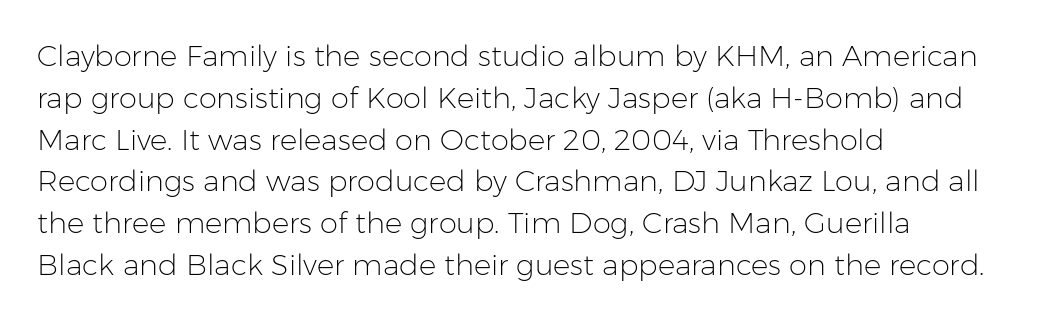
The image shows 29 px light sans-serif type, upright; set left-aligned, normal line spacing (1.44x), normal letter spacing, not underlined; low stroke contrast and a medium x-height.
